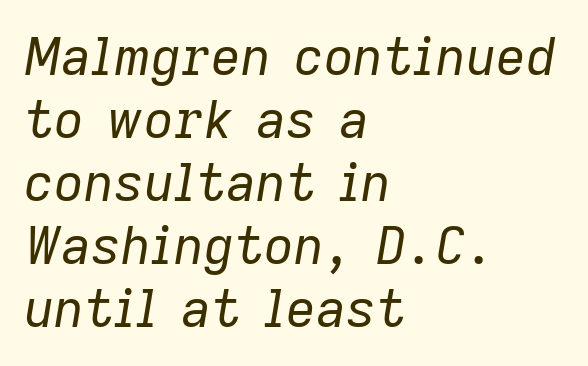
Line starts are locked; line ends wander. You could call the tracking neutral — neither tight nor loose. These lines were composed using italics. Underlining? Definitely not there. Here the designer chose a conventional face with non-uniform glyph widths. Is this a heavy cut? Hardly; it is regular or lighter.
